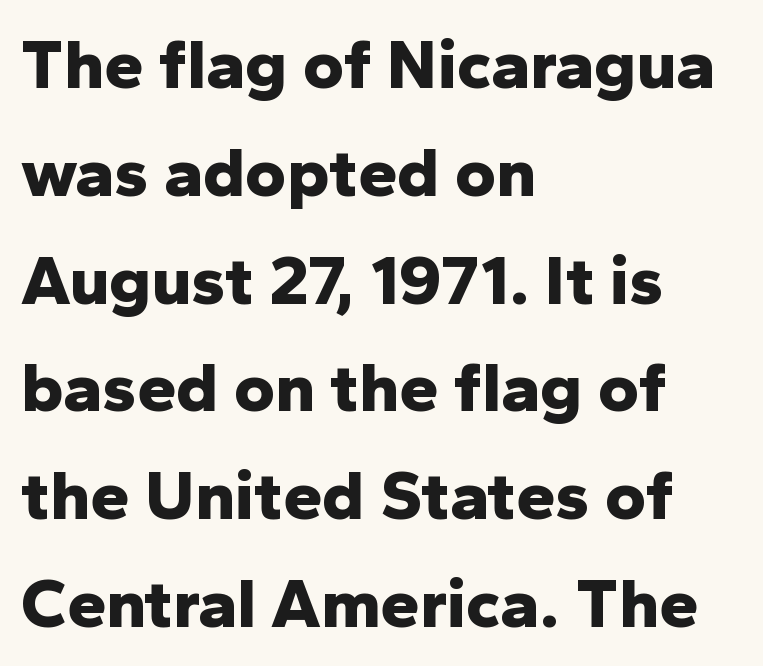
These lines keep a tight, regular rhythm from letter to letter. No feet cap the strokes, marking this as sans-serif type. The rendering uses natural spacing where letterforms have individual widths. Horizontal alignment here is leftward, the default for most running prose.
